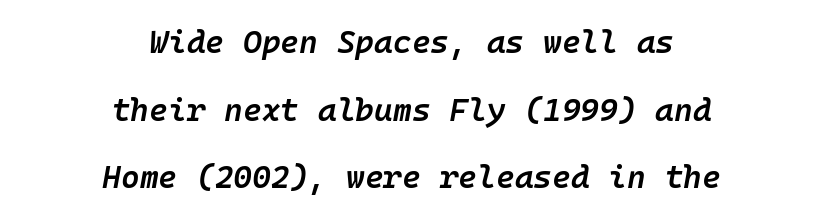
The image shows 32 px semibold type, italic (leaning right); set centered, loose line spacing (2.11x), normal letter spacing, not underlined; low stroke contrast and a medium x-height.
